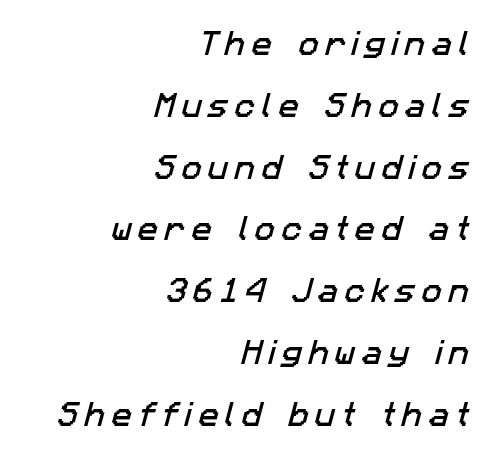
Q: Is the text underlined? A: No.
Q: How is the paragraph aligned? A: Right-aligned.
Q: Is the spacing between letters normal or unusually wide? A: Unusually wide.
Q: Is the spacing between lines tight, normal or loose? A: Loose.
